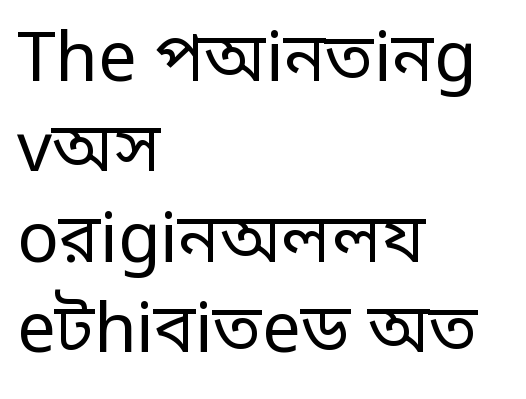
Q: Is the text bold? A: No.
Q: Is the text italic (slanted)? A: No, it is upright.
Q: Is the typeface a serif or a sans-serif typeface? A: Sans-serif.
Q: Is the text underlined? A: No.
Q: How is the paragraph aligned? A: Left-aligned.
Q: Is the spacing between letters normal or unusually wide? A: Normal.
Q: Is the spacing between lines tight, normal or loose? A: Normal.
Q: Width (condensed, normal, or wide)? A: Condensed.
Q: Stroke contrast? A: Low.
Q: Monospaced? A: No.
